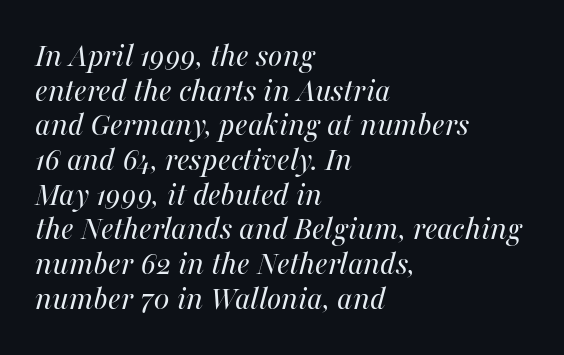
Line beginnings align vertically; line endings do not. The line texture is even and compact thanks to regular tracking. The rendering uses natural spacing where letterforms have individual widths. Compared with a typical body face, this is equally light or lighter still. Slanted lettering throughout. Each new line begins almost immediately beneath the previous one.
